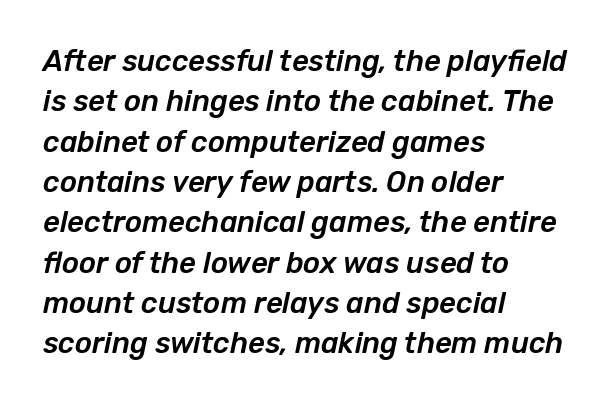
{"italic": "yes", "lean": "right", "slant_degrees": 12, "width": "normal", "stroke_contrast": "low", "x_height": "medium", "monospaced": "no", "underline": "no", "align": "left", "line_spacing": "normal", "line_spacing_ratio": 1.39, "letter_spacing": "normal", "letter_spacing_em": 0.0, "glyph_px": 29}
